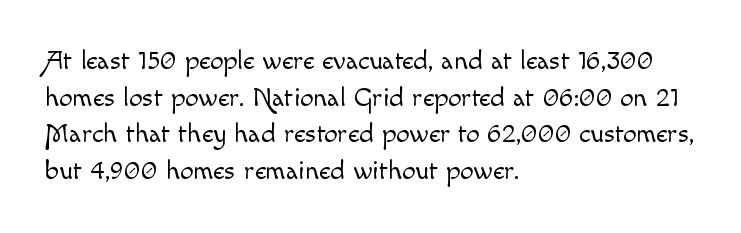
Q: Is the text bold? A: No.
Q: Is the text italic (slanted)? A: No, it is upright.
Q: Is the text underlined? A: No.
Q: How is the paragraph aligned? A: Left-aligned.
Q: Is the spacing between letters normal or unusually wide? A: Normal.
Q: Is the spacing between lines tight, normal or loose? A: Normal.
